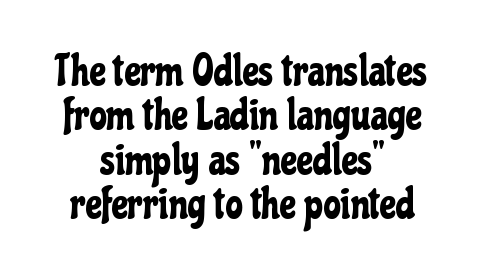
The image shows 44 px condensed sans-serif type, upright; set centered, tight line spacing (1.01x), normal letter spacing, not underlined; low stroke contrast and a medium x-height.
